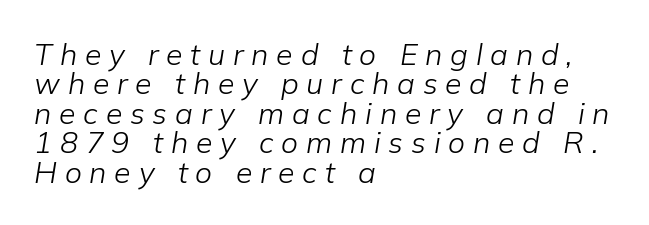
{"italic": "yes", "lean": "right", "slant_degrees": 9, "bold": "no", "weight": "light", "width": "normal", "stroke_contrast": "low", "x_height": "medium", "monospaced": "no", "underline": "no", "align": "left", "line_spacing": "tight", "line_spacing_ratio": 0.98, "letter_spacing": "wide", "letter_spacing_em": 0.26, "glyph_px": 30}
